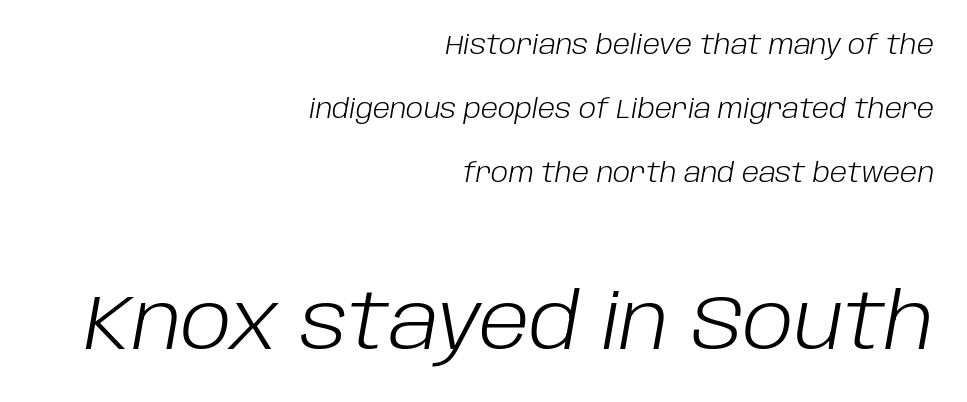
Q: Is the text bold? A: No.
Q: Is the text italic (slanted)? A: Yes, it leans right by about 10 degrees.
Q: Is the text underlined? A: No.
Q: How is the paragraph aligned? A: Right-aligned.
Q: Is the spacing between letters normal or unusually wide? A: Normal.
Q: Is the spacing between lines tight, normal or loose? A: Loose.
Q: Which block of text is set in a larger size, the first (top) or the second (bottom)? A: The second (bottom) one.
Q: Width (condensed, normal, or wide)? A: Normal.
Q: Stroke contrast? A: Low.
Q: x-height? A: Large.
Q: Monospaced? A: No.
